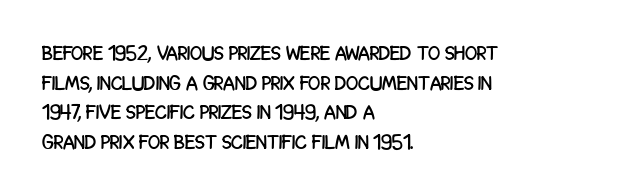
The image shows 20 px text type, upright; set left-aligned, normal line spacing (1.48x), normal letter spacing, not underlined.
